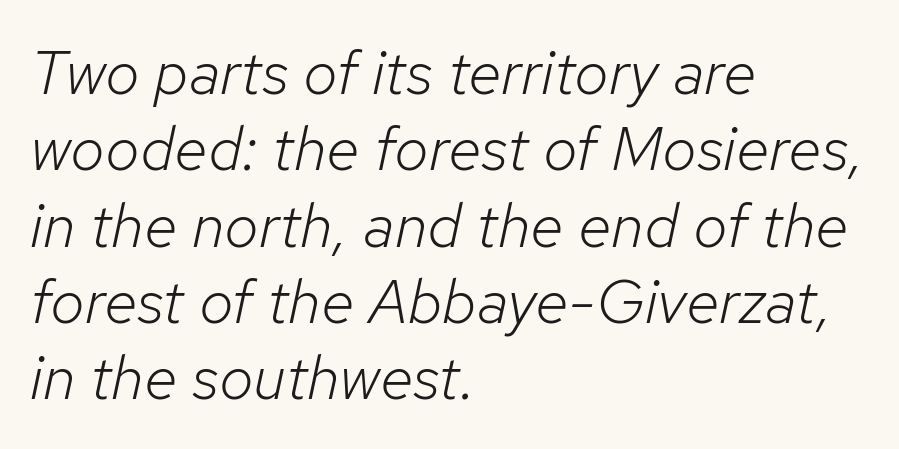
Q: Is the text bold? A: No.
Q: Is the text italic (slanted)? A: Yes, it leans right by about 12 degrees.
Q: Is the text underlined? A: No.
Q: How is the paragraph aligned? A: Left-aligned.
Q: Is the spacing between letters normal or unusually wide? A: Normal.
Q: Width (condensed, normal, or wide)? A: Normal.
Q: Stroke contrast? A: Low.
Q: x-height? A: Medium.
Q: Monospaced? A: No.
